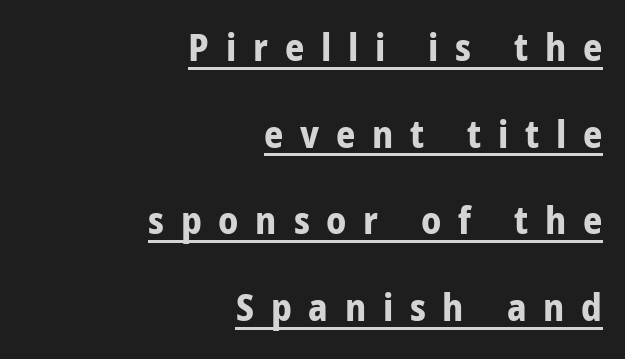
{"serif": "no", "italic": "no", "bold": "yes", "weight": "bold", "width": "condensed", "stroke_contrast": "low", "x_height": "large", "monospaced": "no", "underline": "yes", "align": "right", "line_spacing": "loose", "line_spacing_ratio": 2.28, "letter_spacing": "wide", "letter_spacing_em": 0.44, "glyph_px": 38}
